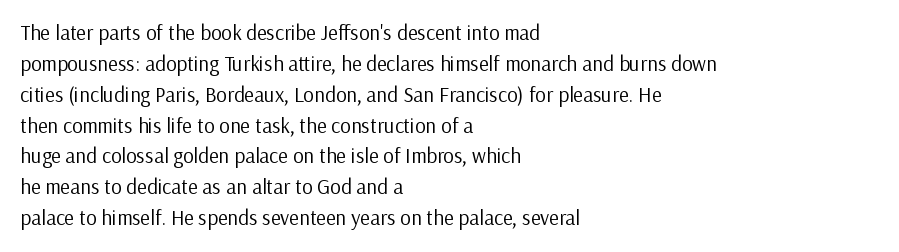
Q: Is the text bold? A: No.
Q: Is the text italic (slanted)? A: No, it is upright.
Q: Is the text underlined? A: No.
Q: How is the paragraph aligned? A: Left-aligned.
Q: Is the spacing between letters normal or unusually wide? A: Normal.
Q: Is the spacing between lines tight, normal or loose? A: Normal.
